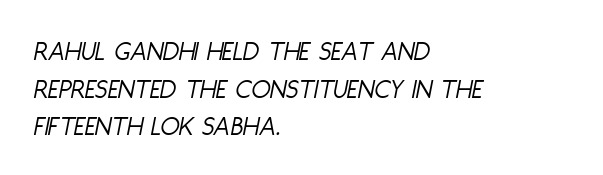
Unmarked baselines from the first word to the last. Which margin do the lines hug? The left one — the right edge is uneven. Heft: none added — not bold. Tall strokes in this sample are angled rather than plumb. This sample has the flowing, uneven cadence of proportional lettering.
